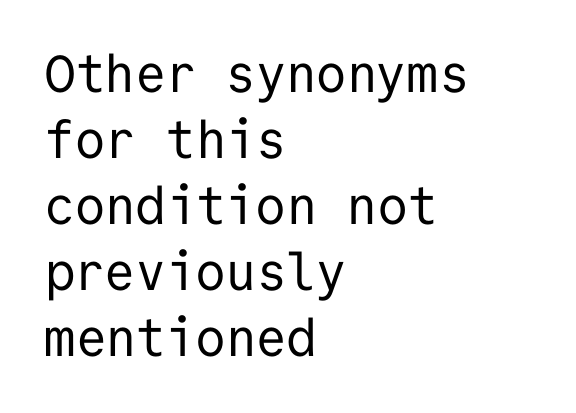
Q: Is the text bold? A: No.
Q: Is the text italic (slanted)? A: No, it is upright.
Q: Is the typeface a serif or a sans-serif typeface? A: Sans-serif.
Q: Is the text underlined? A: No.
Q: How is the paragraph aligned? A: Left-aligned.
Q: Is the spacing between letters normal or unusually wide? A: Normal.
Q: Is the spacing between lines tight, normal or loose? A: Normal.
Q: Width (condensed, normal, or wide)? A: Normal.
Q: Stroke contrast? A: Low.
Q: x-height? A: Medium.
Q: Monospaced? A: Yes.
